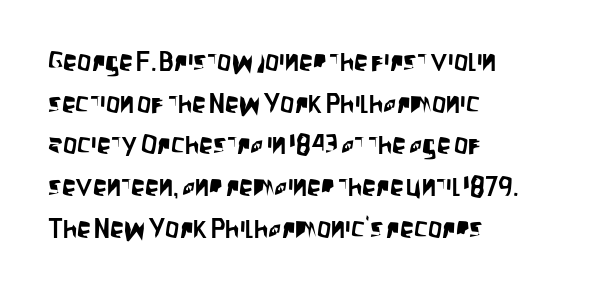
Q: Is the text italic (slanted)? A: No, it is upright.
Q: Is the typeface a serif or a sans-serif typeface? A: Sans-serif.
Q: Is the text underlined? A: No.
Q: How is the paragraph aligned? A: Left-aligned.
Q: Is the spacing between letters normal or unusually wide? A: Normal.
Q: Is the spacing between lines tight, normal or loose? A: Normal.
Q: Width (condensed, normal, or wide)? A: Condensed.
Q: Stroke contrast? A: Low.
Q: x-height? A: Large.
Q: Monospaced? A: No.
